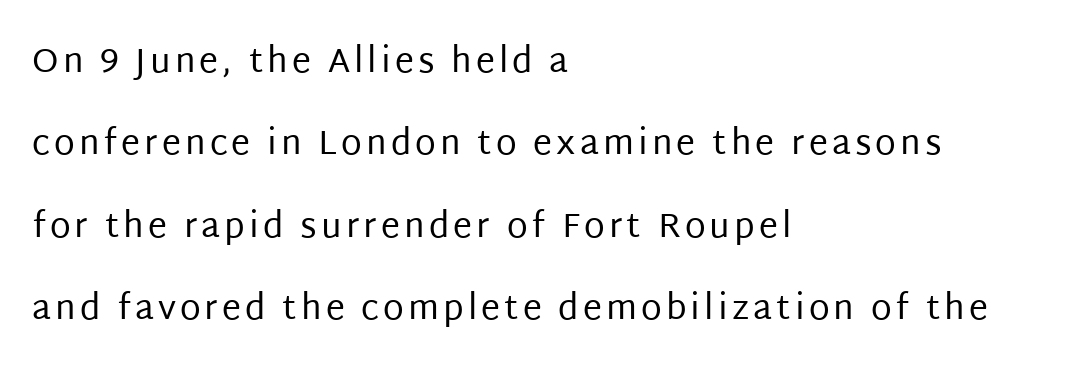
Q: Is the text bold? A: No.
Q: Is the text italic (slanted)? A: No, it is upright.
Q: Is the typeface a serif or a sans-serif typeface? A: Sans-serif.
Q: Is the text underlined? A: No.
Q: How is the paragraph aligned? A: Left-aligned.
Q: Is the spacing between lines tight, normal or loose? A: Loose.
Q: Width (condensed, normal, or wide)? A: Normal.
Q: Stroke contrast? A: Low.
Q: x-height? A: Large.
Q: Monospaced? A: No.
